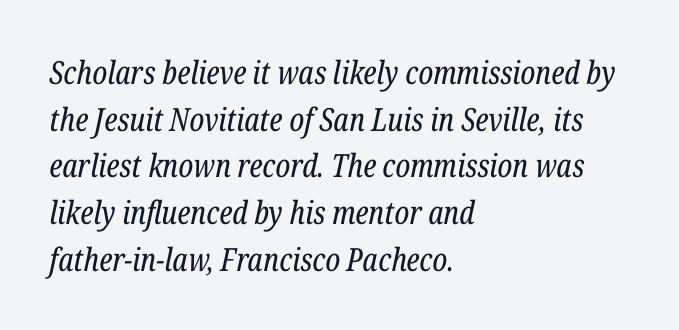
The image shows 32 px regular-weight, condensed serif type, italic (leaning right); set left-aligned, normal line spacing (1.46x), normal letter spacing, not underlined; low stroke contrast and a medium x-height.
